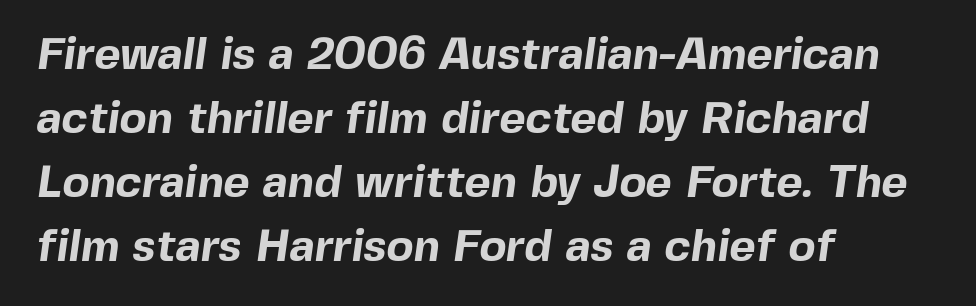
Q: Is the text bold? A: Yes.
Q: Is the typeface a serif or a sans-serif typeface? A: Sans-serif.
Q: Is the text underlined? A: No.
Q: How is the paragraph aligned? A: Left-aligned.
Q: Is the spacing between letters normal or unusually wide? A: Normal.
Q: Is the spacing between lines tight, normal or loose? A: Normal.
Q: Width (condensed, normal, or wide)? A: Normal.
Q: x-height? A: Medium.
Q: Monospaced? A: No.
